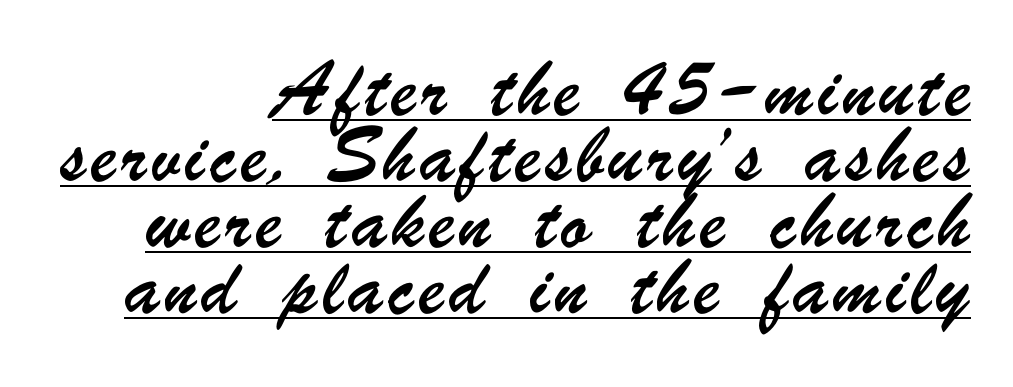
The image shows 35 px condensed sans-serif type; set right-aligned, line spacing 1.89x, underlined; low stroke contrast and a small x-height.
